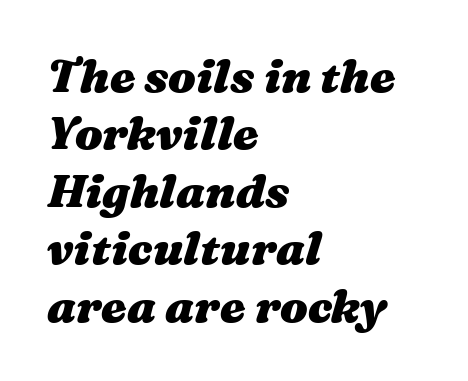
The image shows 46 px heavy, wide type, italic (leaning right); set left-aligned, normal line spacing (1.25x), normal letter spacing, not underlined; medium stroke contrast and a medium x-height.
